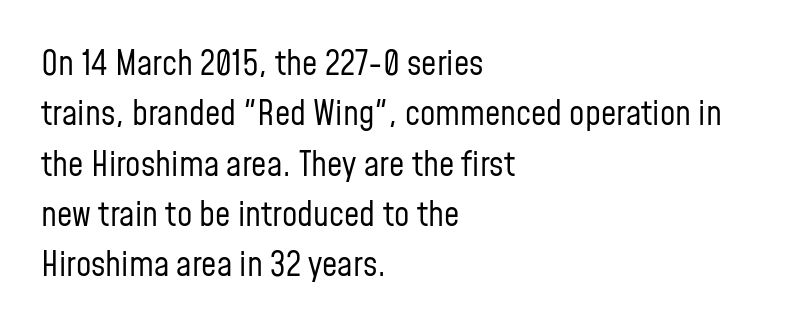
Q: Is the text bold? A: No.
Q: Is the text italic (slanted)? A: No, it is upright.
Q: Is the typeface a serif or a sans-serif typeface? A: Sans-serif.
Q: Is the text underlined? A: No.
Q: How is the paragraph aligned? A: Left-aligned.
Q: Is the spacing between letters normal or unusually wide? A: Normal.
Q: Is the spacing between lines tight, normal or loose? A: Normal.
Q: Width (condensed, normal, or wide)? A: Condensed.
Q: Stroke contrast? A: Low.
Q: x-height? A: Medium.
Q: Monospaced? A: No.
